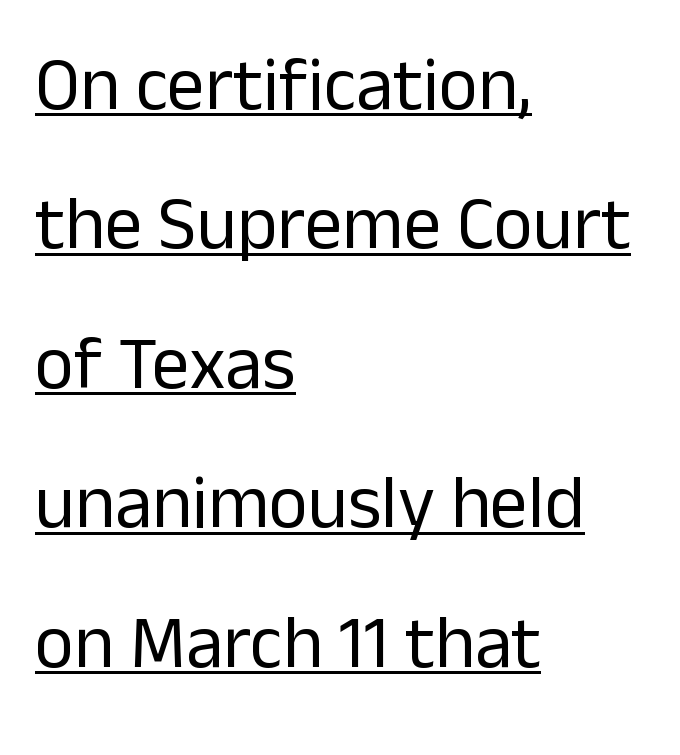
Spacing between characters is what you'd get straight out of the box. No extra ink here — the face is not bold. Compared with undecorated copy, this sample adds a rule below the words. The compositor pushed each line to the left boundary.
